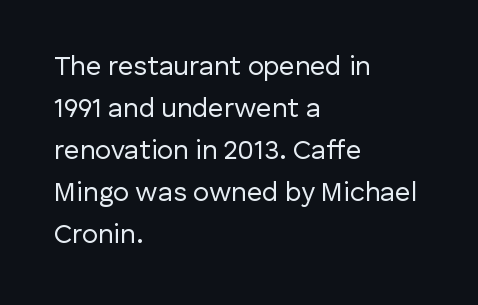
The image shows 27 px text type, upright; set left-aligned, normal line spacing (1.56x), normal letter spacing, not underlined.
